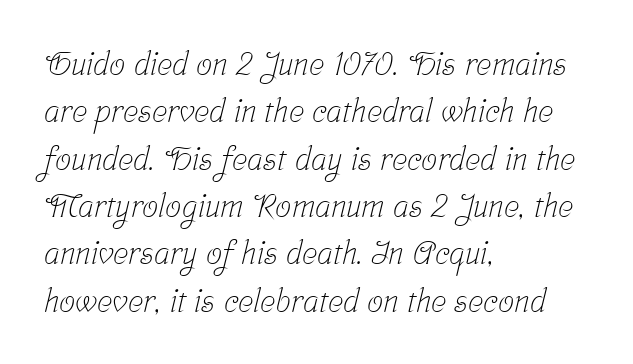
{"serif": "yes", "bold": "no", "weight": "light", "width": "condensed", "stroke_contrast": "low", "x_height": "medium", "monospaced": "no", "underline": "no", "align": "left", "line_spacing": "normal", "line_spacing_ratio": 1.48, "letter_spacing": "normal", "letter_spacing_em": 0.0, "glyph_px": 32}
